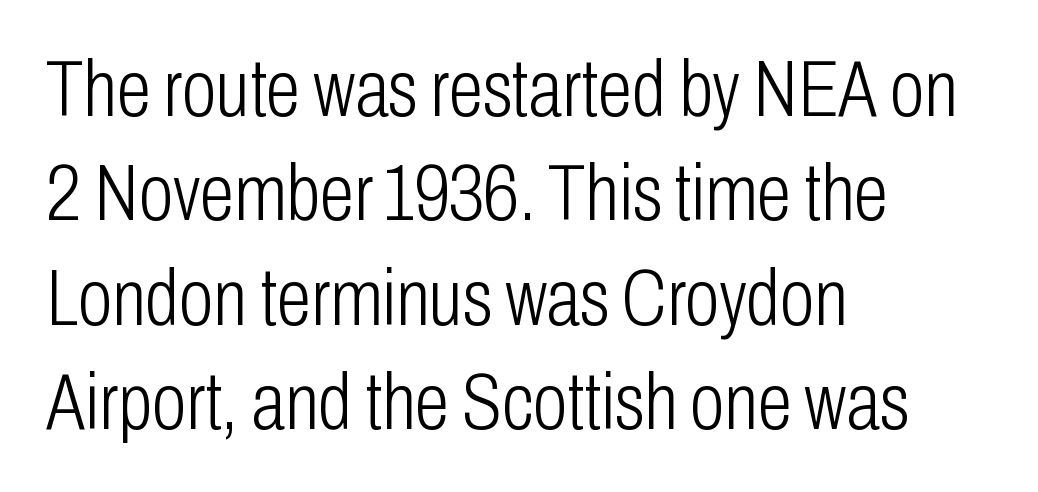
The image shows 79 px light, condensed sans-serif type, upright; set left-aligned, normal line spacing (1.32x), normal letter spacing, not underlined; low stroke contrast and a medium x-height.
